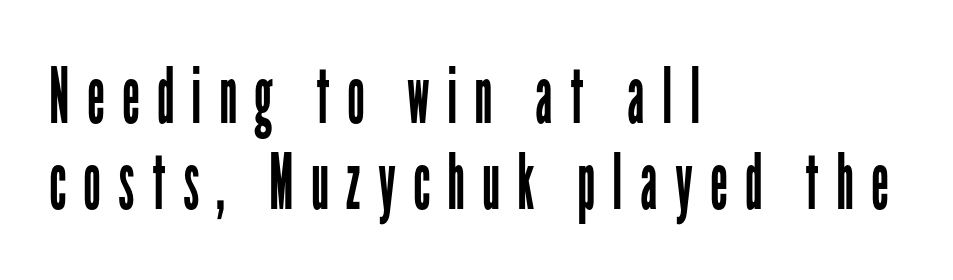
The passage shown is typed in a proportional face where columns would drift. I'd call this a sans setting — the letters go barefoot. Ink coverage per letter is moderate at most. Compared with typical paragraphs, the rows here are closer together. Just letters on the line, the space beneath them empty. The tracking jumps out immediately: characters are airy and widely separated.
